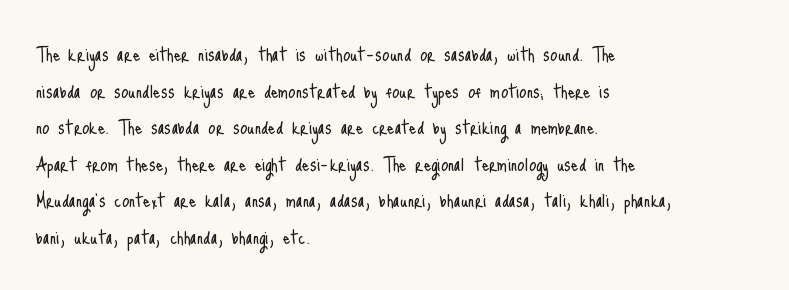
The image shows 23 px text type, upright; set left-aligned, normal line spacing (1.59x), normal letter spacing, not underlined.
